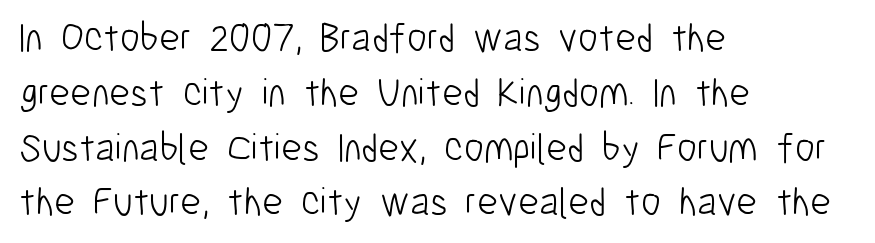
Look at the tracking — it's just the regular setting, nothing added. The rendering uses natural spacing where letterforms have individual widths. Stroke thickness stays within the range of a standard reading face or lighter. Where is the straight margin? On the left. Check under the words: just untouched page.
